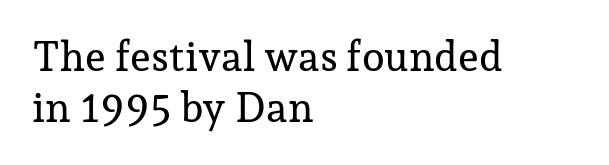
The image shows 41 px serif type, upright; set left-aligned, normal line spacing (1.25x), normal letter spacing, not underlined; low stroke contrast and a medium x-height.
